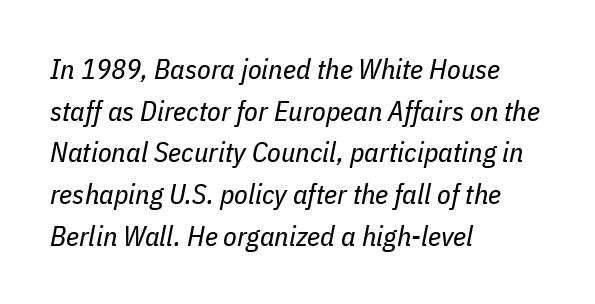
Q: Is the text bold? A: No.
Q: Is the text italic (slanted)? A: Yes, it leans right by about 11 degrees.
Q: Is the text underlined? A: No.
Q: How is the paragraph aligned? A: Left-aligned.
Q: Is the spacing between letters normal or unusually wide? A: Normal.
Q: Is the spacing between lines tight, normal or loose? A: Normal.
Q: Width (condensed, normal, or wide)? A: Condensed.
Q: Stroke contrast? A: Low.
Q: x-height? A: Medium.
Q: Monospaced? A: No.
